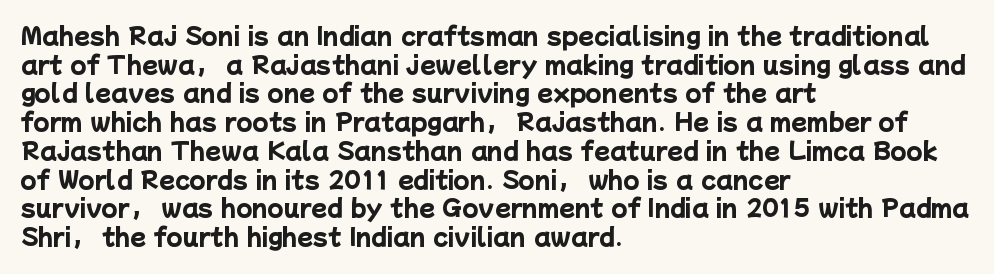
Notice how descenders clear the ascenders below comfortably — that's standard leading. The tracking reads as untouched default to a designer's eye. Stroke thickness is high; the sample reads as a true bold. Descenders hang freely into open space.
